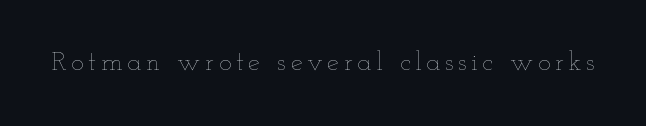
Q: Is the text bold? A: No.
Q: Is the text italic (slanted)? A: No, it is upright.
Q: Is the text underlined? A: No.
